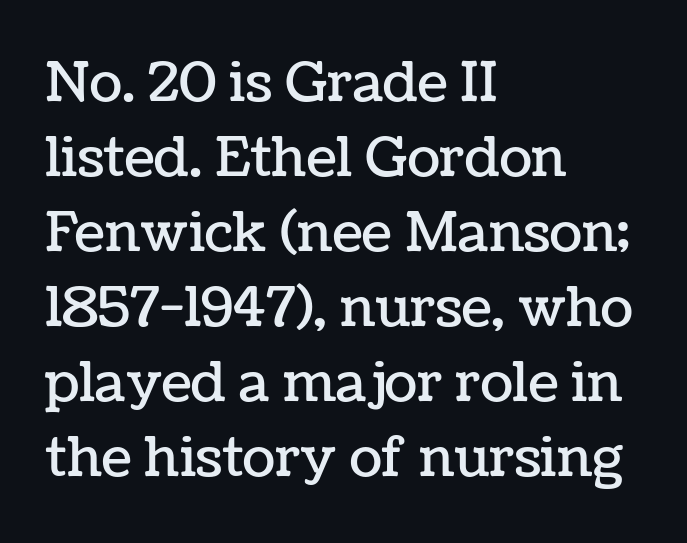
{"italic": "no", "width": "normal", "stroke_contrast": "low", "x_height": "medium", "monospaced": "no", "underline": "no", "align": "left", "line_spacing": "normal", "line_spacing_ratio": 1.39, "letter_spacing": "normal", "letter_spacing_em": 0.0, "glyph_px": 54}
